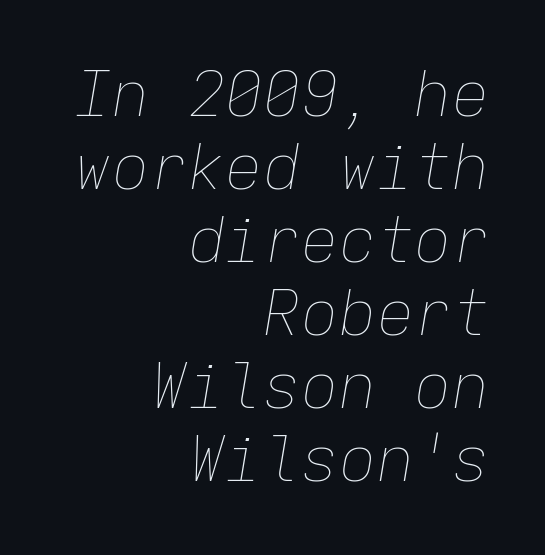
Q: Is the text bold? A: No.
Q: Is the text italic (slanted)? A: Yes, it leans right by about 9 degrees.
Q: Is the text underlined? A: No.
Q: How is the paragraph aligned? A: Right-aligned.
Q: Is the spacing between letters normal or unusually wide? A: Normal.
Q: Width (condensed, normal, or wide)? A: Normal.
Q: Stroke contrast? A: Low.
Q: x-height? A: Medium.
Q: Monospaced? A: Yes.
